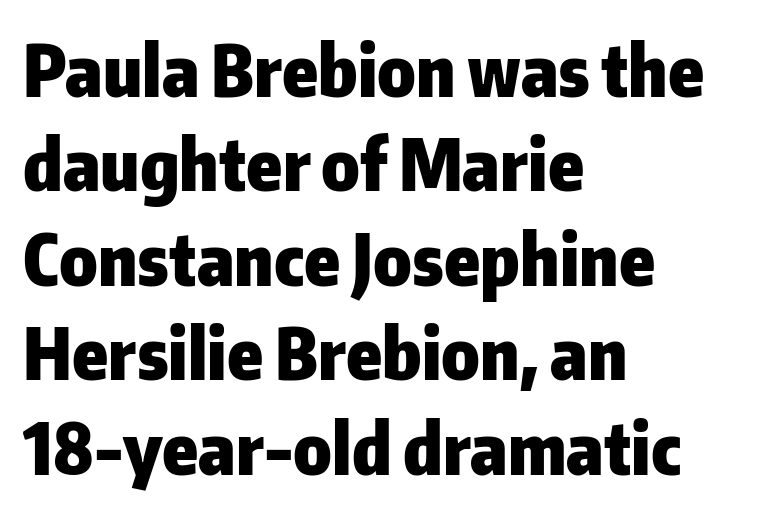
The image shows 71 px heavy sans-serif type, upright; set left-aligned, normal line spacing (1.33x), normal letter spacing, not underlined; low stroke contrast and a medium x-height.
